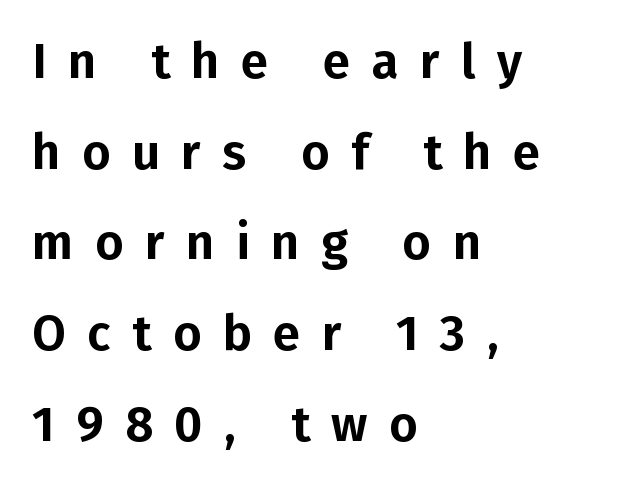
The image shows 49 px sans-serif type, upright; set left-aligned, line spacing 1.85x, unusually wide letter spacing (+0.44 em), not underlined; low stroke contrast and a medium x-height.
